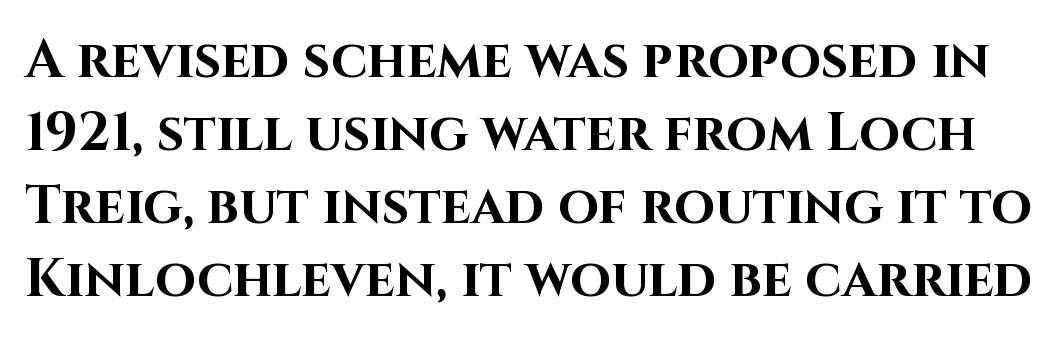
Q: Is the text bold? A: Yes.
Q: Is the text italic (slanted)? A: No, it is upright.
Q: Is the typeface a serif or a sans-serif typeface? A: Sans-serif.
Q: Is the text underlined? A: No.
Q: Is the spacing between letters normal or unusually wide? A: Normal.
Q: Is the spacing between lines tight, normal or loose? A: Normal.
Q: Width (condensed, normal, or wide)? A: Normal.
Q: Stroke contrast? A: High.
Q: x-height? A: Large.
Q: Monospaced? A: No.
